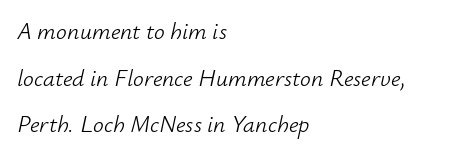
Weight class: somewhere from thin through regular. The compositor pushed each line to the left boundary. Baseline-to-baseline distance is far greater than the letter height. No word sits above an underline.
